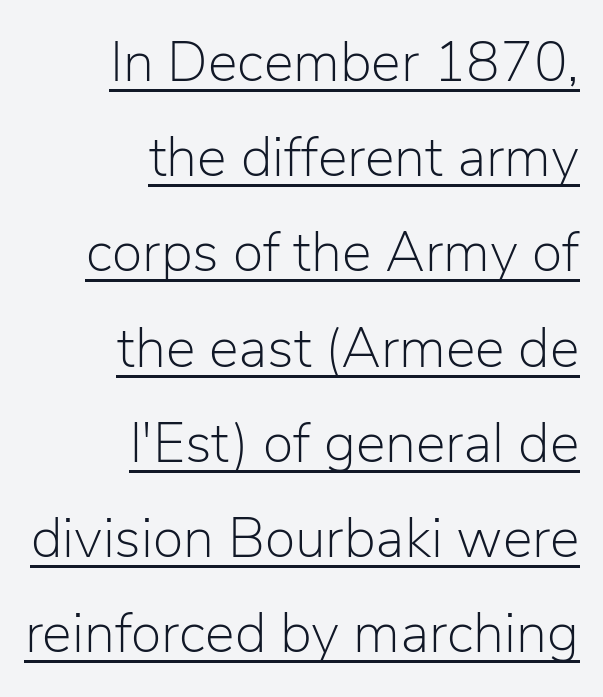
The image shows 56 px light sans-serif type, upright; set right-aligned, normal line spacing (1.7x), normal letter spacing, underlined; low stroke contrast and a medium x-height.
